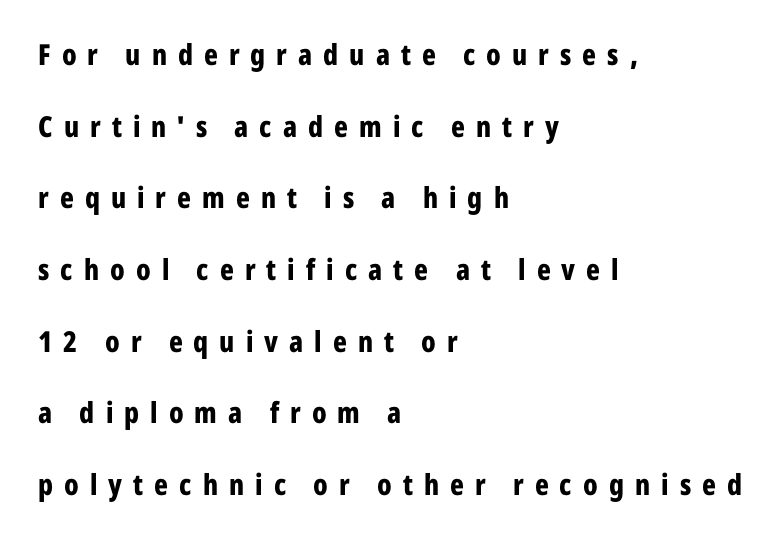
{"serif": "no", "italic": "no", "bold": "yes", "weight": "bold", "width": "condensed", "stroke_contrast": "low", "x_height": "medium", "monospaced": "no", "underline": "no", "align": "left", "line_spacing": "loose", "line_spacing_ratio": 2.47, "letter_spacing": "wide", "letter_spacing_em": 0.38, "glyph_px": 29}
